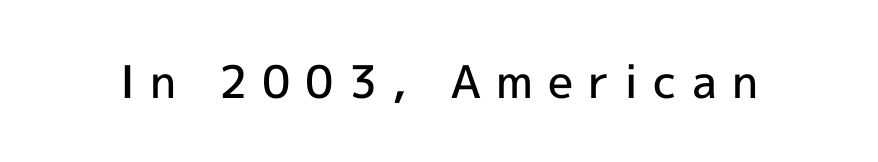
{"serif": "no", "italic": "no", "bold": "semi", "weight": "semibold", "width": "normal", "x_height": "medium", "monospaced": "no", "underline": "no", "letter_spacing": "wide", "letter_spacing_em": 0.33, "glyph_px": 45}
